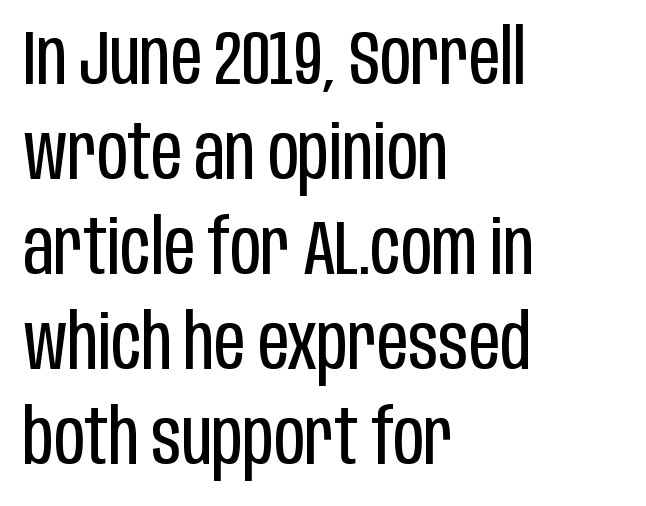
{"serif": "no", "italic": "no", "bold": "no", "weight": "regular", "width": "condensed", "stroke_contrast": "low", "x_height": "large", "monospaced": "no", "underline": "no", "align": "left", "line_spacing": "normal", "line_spacing_ratio": 1.25, "letter_spacing": "normal", "letter_spacing_em": 0.0, "glyph_px": 76}
